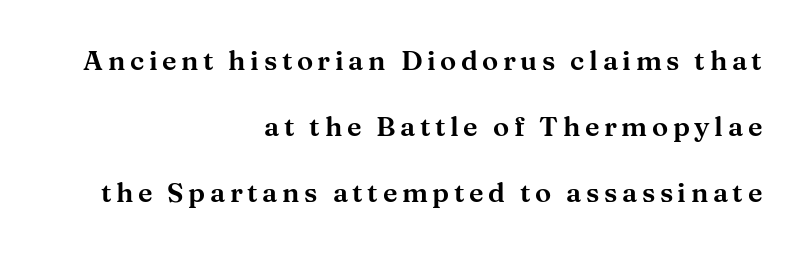
Q: Is the text italic (slanted)? A: No, it is upright.
Q: Is the text underlined? A: No.
Q: How is the paragraph aligned? A: Right-aligned.
Q: Is the spacing between lines tight, normal or loose? A: Loose.
